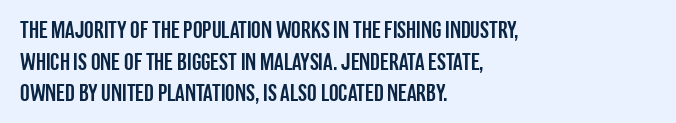
The letterforms sit shoulder to shoulder at normal distance. In terms of leading, this rendering sits right in the middle. The rendering anchors every line to the left-hand side. Style check: upright.
